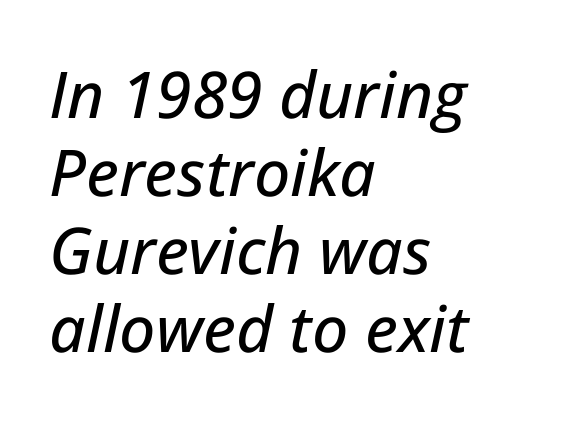
This sample is left-justified, so line endings fall wherever the words run out. Tracking here is standard; glyphs follow each other at the usual distance. Descenders are the only things crossing below the line. Here the designer chose a conventional face with non-uniform glyph widths.
